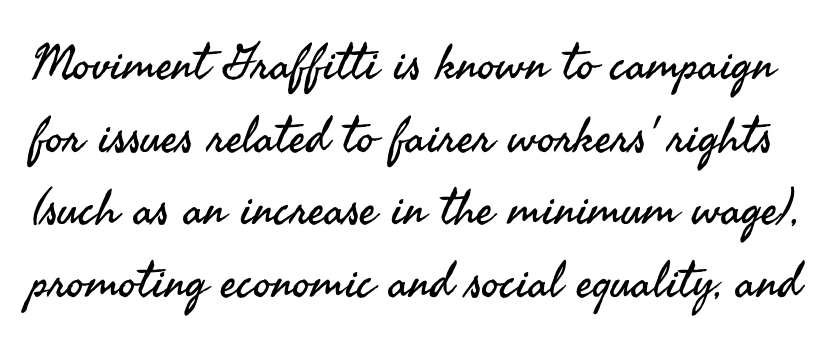
A clean baseline with only descenders dipping below it. Stroke mass is kept to a normal reading level or below. If you measured baseline to baseline, you'd find a middling distance. The tracking reads as untouched default to a designer's eye. Is this a fixed-width face? No — the glyphs have proportional, varying widths.
